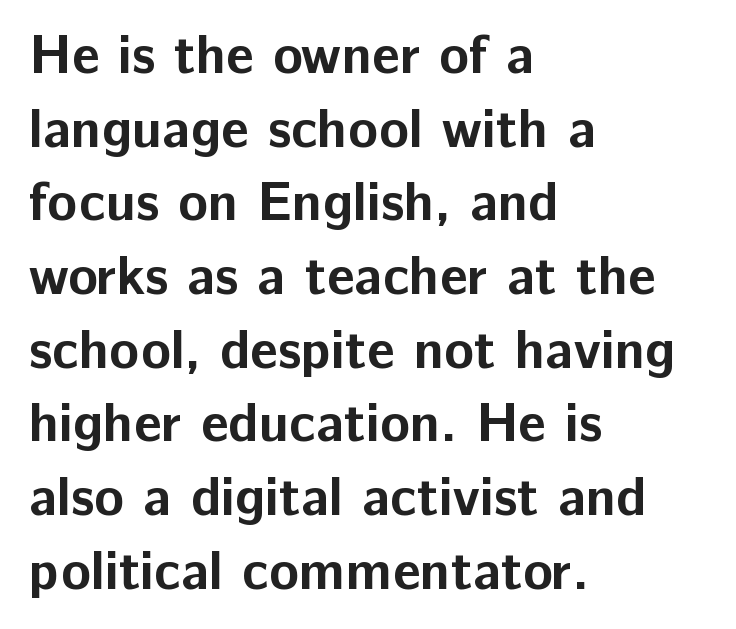
{"serif": "no", "italic": "no", "bold": "yes", "weight": "bold", "width": "normal", "stroke_contrast": "low", "x_height": "medium", "monospaced": "no", "underline": "no", "align": "left", "line_spacing": "normal", "line_spacing_ratio": 1.34, "letter_spacing": "normal", "letter_spacing_em": 0.0, "glyph_px": 55}
